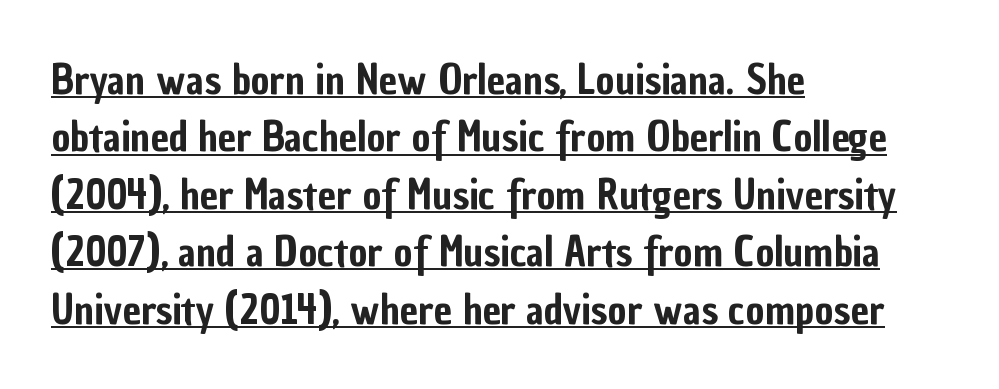
{"serif": "no", "italic": "no", "width": "condensed", "stroke_contrast": "low", "x_height": "medium", "monospaced": "no", "underline": "yes", "align": "left", "line_spacing": "normal", "line_spacing_ratio": 1.4, "letter_spacing": "normal", "letter_spacing_em": 0.0, "glyph_px": 41}
